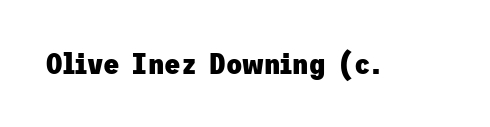
{"serif": "no", "italic": "no", "bold": "yes", "weight": "heavy", "width": "normal", "stroke_contrast": "low", "x_height": "medium", "underline": "no", "letter_spacing": "normal", "letter_spacing_em": 0.0, "glyph_px": 30}
